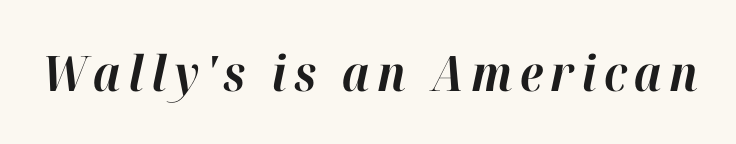
The image shows 49 px bold type, italic (leaning right); set not underlined; high stroke contrast and a medium x-height.
